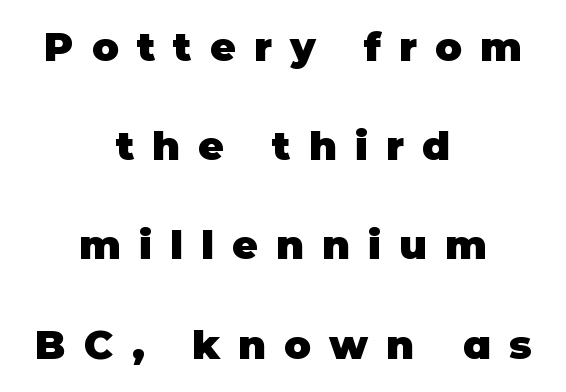
{"serif": "no", "italic": "no", "bold": "yes", "weight": "heavy", "width": "normal", "stroke_contrast": "low", "x_height": "large", "monospaced": "no", "underline": "no", "align": "center", "line_spacing": "loose", "line_spacing_ratio": 2.48, "letter_spacing": "wide", "letter_spacing_em": 0.45, "glyph_px": 40}
